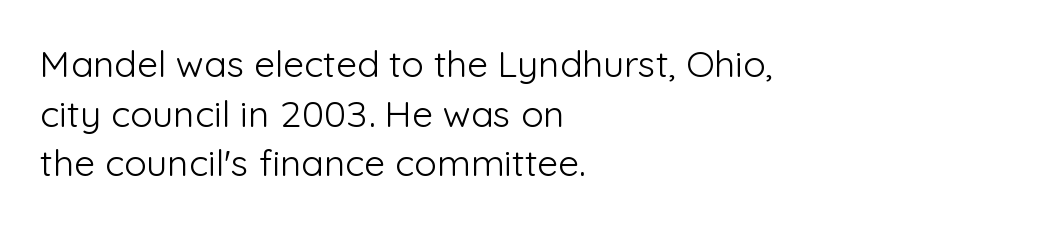
Q: Is the text bold? A: No.
Q: Is the text italic (slanted)? A: No, it is upright.
Q: Is the typeface a serif or a sans-serif typeface? A: Sans-serif.
Q: Is the text underlined? A: No.
Q: How is the paragraph aligned? A: Left-aligned.
Q: Is the spacing between letters normal or unusually wide? A: Normal.
Q: Is the spacing between lines tight, normal or loose? A: Normal.
Q: Width (condensed, normal, or wide)? A: Normal.
Q: Stroke contrast? A: Low.
Q: x-height? A: Medium.
Q: Monospaced? A: No.
